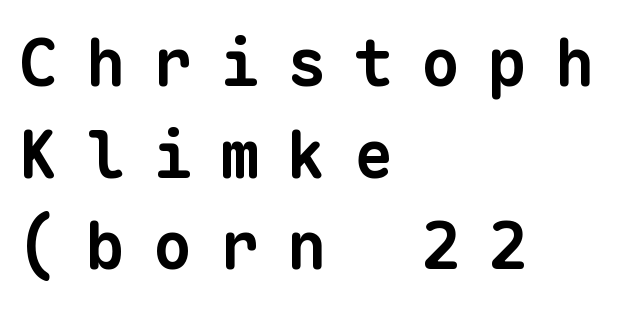
{"serif": "no", "bold": "yes", "weight": "bold", "width": "normal", "stroke_contrast": "low", "x_height": "medium", "monospaced": "yes", "underline": "no", "align": "left", "line_spacing": "normal", "line_spacing_ratio": 1.41, "letter_spacing": "wide", "letter_spacing_em": 0.43, "glyph_px": 65}
